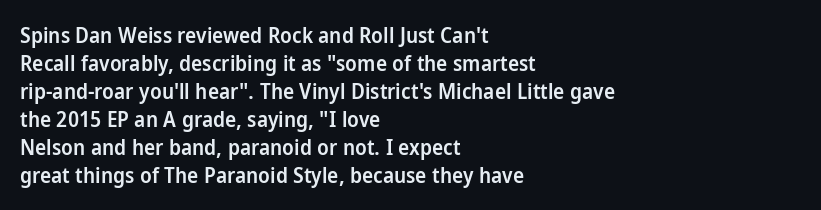
The image shows 21 px text type, upright; set left-aligned, normal line spacing (1.33x), normal letter spacing, not underlined.
